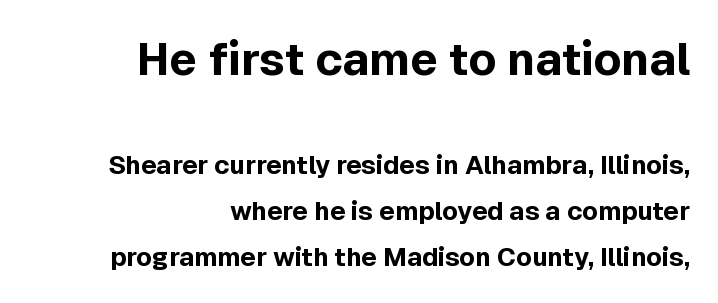
The image shows 46 px bold sans-serif type, upright; set right-aligned, line spacing 1.78x, normal letter spacing, not underlined; the first (top) block is 1.77x larger; a medium x-height.
